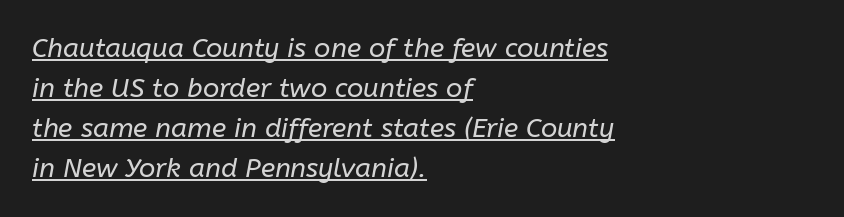
Q: Is the text bold? A: No.
Q: Is the text italic (slanted)? A: Yes, it leans right by about 10 degrees.
Q: Is the text underlined? A: Yes.
Q: How is the paragraph aligned? A: Left-aligned.
Q: Is the spacing between letters normal or unusually wide? A: Normal.
Q: Is the spacing between lines tight, normal or loose? A: Normal.
